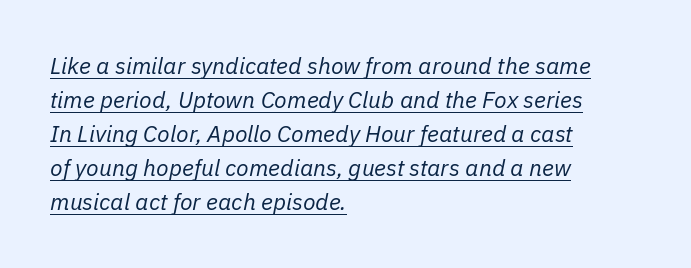
The image shows 23 px text type, italic (leaning right); set left-aligned, normal line spacing (1.48x), normal letter spacing, underlined.
